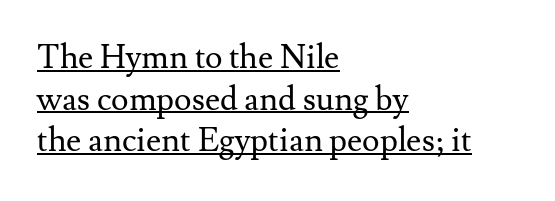
{"serif": "yes", "italic": "no", "bold": "no", "weight": "regular", "width": "normal", "stroke_contrast": "medium", "x_height": "small", "monospaced": "no", "underline": "yes", "align": "left", "line_spacing": "normal", "line_spacing_ratio": 1.26, "letter_spacing": "normal", "letter_spacing_em": 0.0, "glyph_px": 33}
